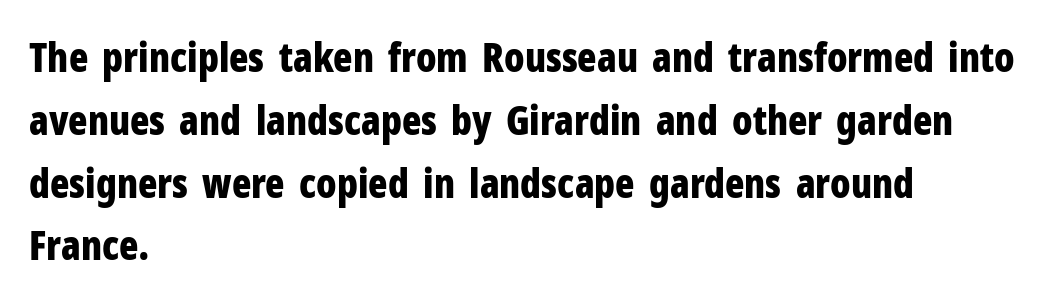
{"serif": "no", "italic": "no", "bold": "yes", "weight": "bold", "width": "condensed", "stroke_contrast": "low", "x_height": "medium", "monospaced": "no", "underline": "no", "align": "left", "line_spacing": "normal", "line_spacing_ratio": 1.57, "letter_spacing": "normal", "letter_spacing_em": 0.0, "glyph_px": 40}
